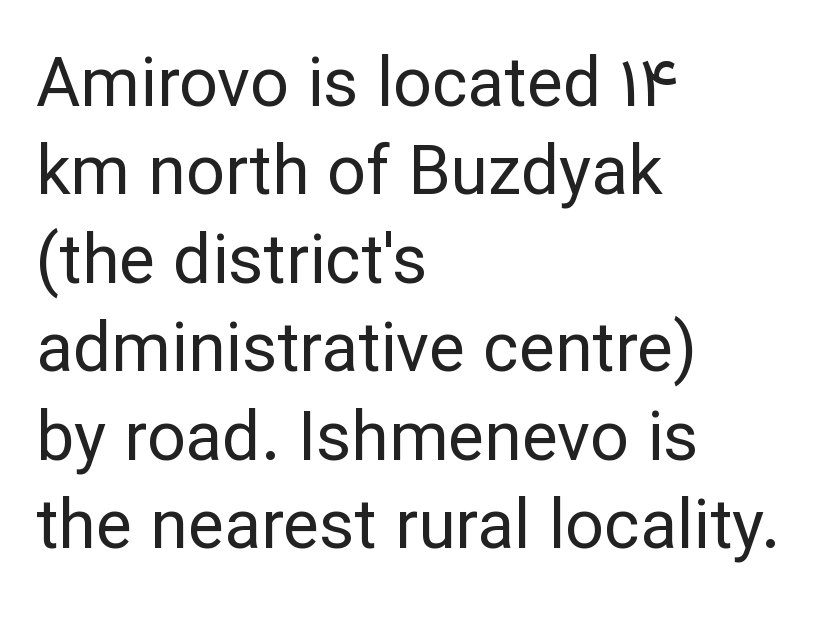
{"serif": "no", "italic": "no", "bold": "no", "weight": "regular", "width": "normal", "stroke_contrast": "low", "x_height": "medium", "monospaced": "no", "underline": "no", "align": "left", "line_spacing": "normal", "line_spacing_ratio": 1.3, "letter_spacing": "normal", "letter_spacing_em": 0.0, "glyph_px": 68}
